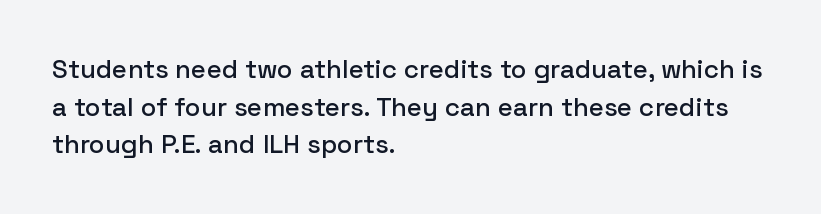
The image shows 26 px text type, upright; set left-aligned, normal line spacing (1.45x), normal letter spacing, not underlined.
